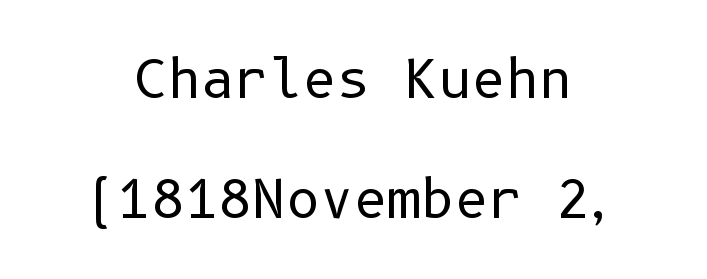
The image shows 52 px regular-weight sans-serif type, upright; set centered, loose line spacing (2.31x), normal letter spacing, not underlined; low stroke contrast and a medium x-height.
